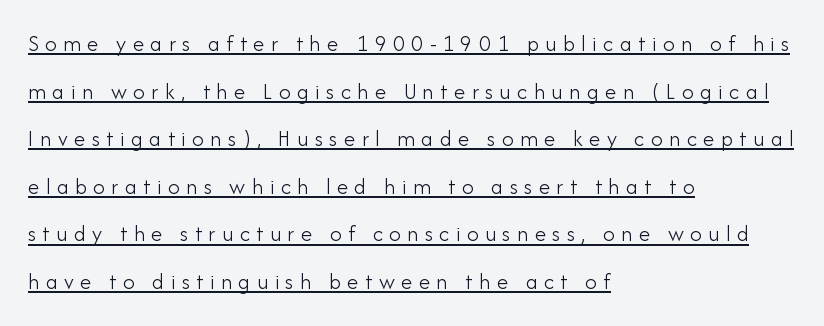
The image shows 23 px text type, upright; set left-aligned, loose line spacing (2.07x), unusually wide letter spacing (+0.28 em), underlined.
